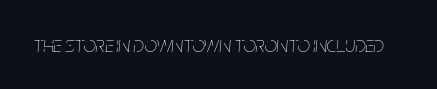
The image shows 22 px text type, italic (leaning right); set normal letter spacing, not underlined.
